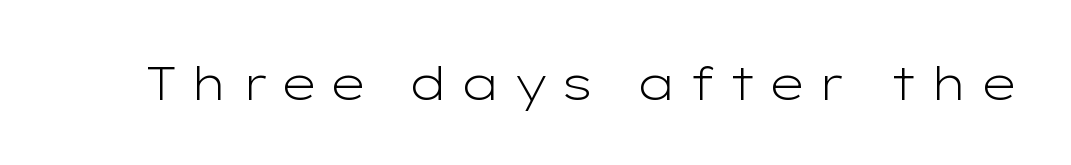
{"serif": "no", "italic": "no", "bold": "no", "weight": "light", "width": "wide", "stroke_contrast": "low", "x_height": "medium", "monospaced": "no", "underline": "no", "letter_spacing": "wide", "letter_spacing_em": 0.24, "glyph_px": 47}
